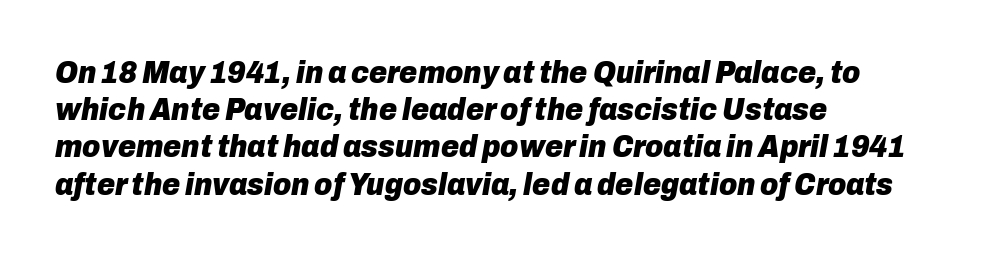
Q: Is the text bold? A: Yes.
Q: Is the text italic (slanted)? A: Yes, it leans right by about 10 degrees.
Q: Is the text underlined? A: No.
Q: How is the paragraph aligned? A: Left-aligned.
Q: Is the spacing between letters normal or unusually wide? A: Normal.
Q: Width (condensed, normal, or wide)? A: Normal.
Q: Stroke contrast? A: Low.
Q: x-height? A: Medium.
Q: Monospaced? A: No.
